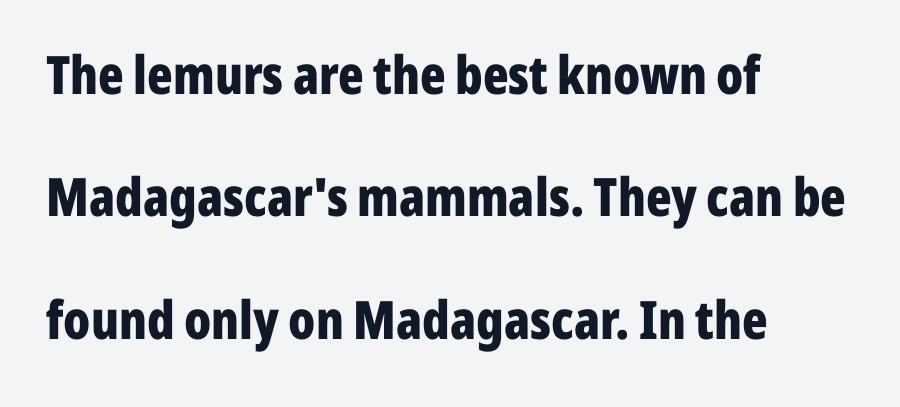
{"serif": "no", "italic": "no", "bold": "yes", "weight": "bold", "width": "condensed", "stroke_contrast": "low", "x_height": "medium", "monospaced": "no", "underline": "no", "align": "left", "line_spacing": "loose", "line_spacing_ratio": 2.31, "letter_spacing": "normal", "letter_spacing_em": 0.0, "glyph_px": 53}
